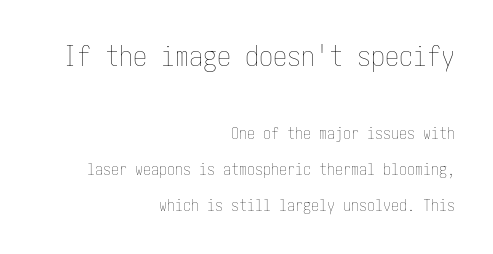
Scale decreases going downward across the two blocks. Just letters on the line, the space beneath them empty. The typeface has the unassuming heft of standard copy or less. Does extra space separate the letters? No, they use regular spacing. Is the block centered? No — it sits flush against the right margin.
